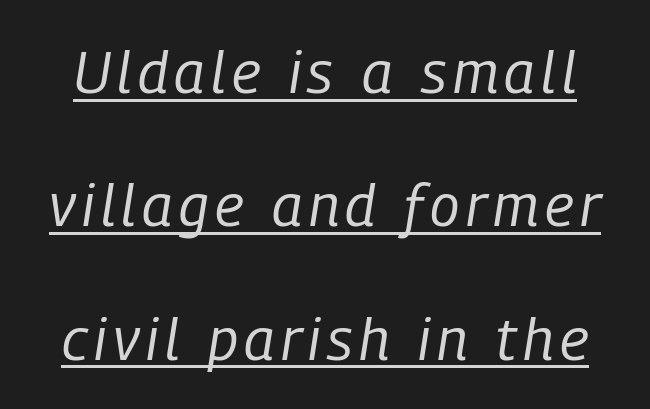
The image shows 59 px regular-weight, condensed type, italic (leaning right); set loose line spacing (2.26x), underlined; low stroke contrast and a medium x-height.
